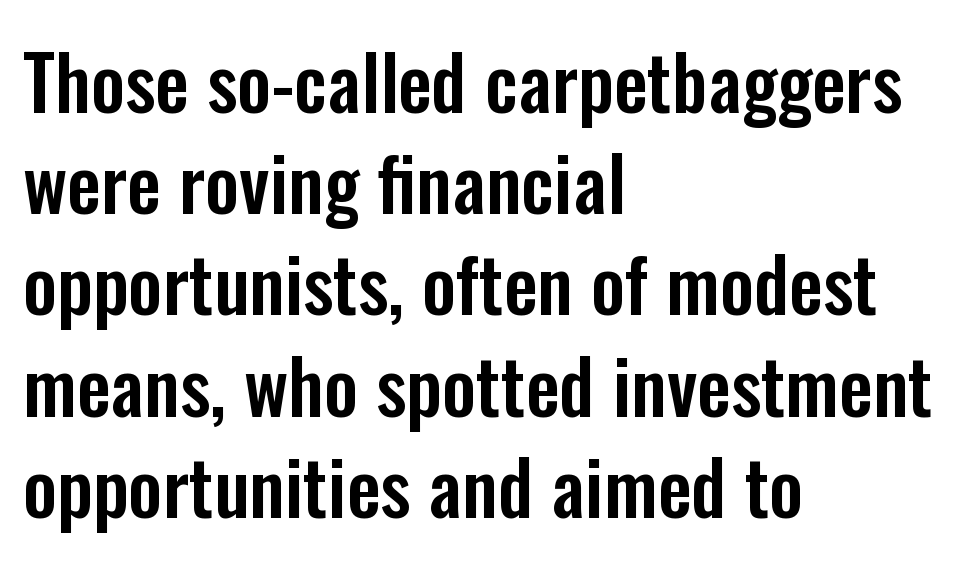
{"serif": "no", "italic": "no", "width": "condensed", "stroke_contrast": "low", "x_height": "medium", "monospaced": "no", "underline": "no", "align": "left", "line_spacing": "normal", "line_spacing_ratio": 1.35, "letter_spacing": "normal", "letter_spacing_em": 0.0, "glyph_px": 75}
